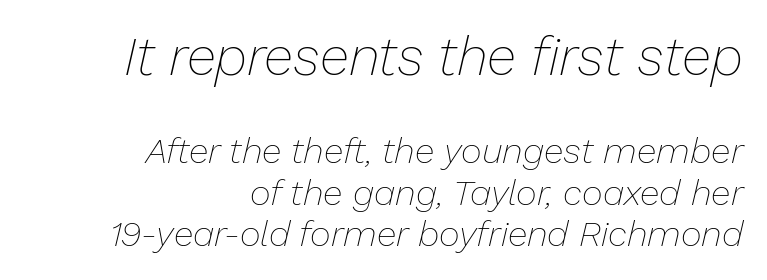
Q: Is the text bold? A: No.
Q: Is the text italic (slanted)? A: Yes, it leans right by about 13 degrees.
Q: Is the text underlined? A: No.
Q: How is the paragraph aligned? A: Right-aligned.
Q: Is the spacing between letters normal or unusually wide? A: Normal.
Q: Is the spacing between lines tight, normal or loose? A: Tight.
Q: Which block of text is set in a larger size, the first (top) or the second (bottom)? A: The first (top) one.
Q: Width (condensed, normal, or wide)? A: Normal.
Q: Stroke contrast? A: Low.
Q: x-height? A: Medium.
Q: Monospaced? A: No.
